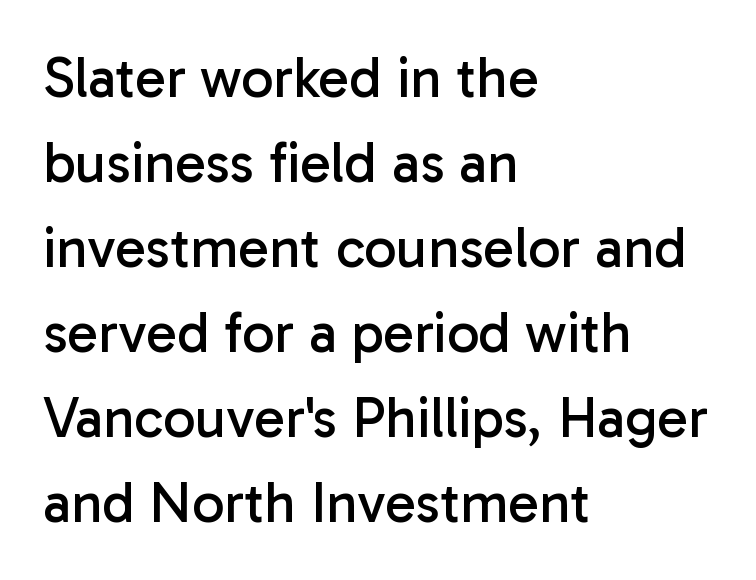
The image shows 57 px regular-weight sans-serif type, upright; set left-aligned, normal line spacing (1.49x), normal letter spacing, not underlined; low stroke contrast and a medium x-height.
